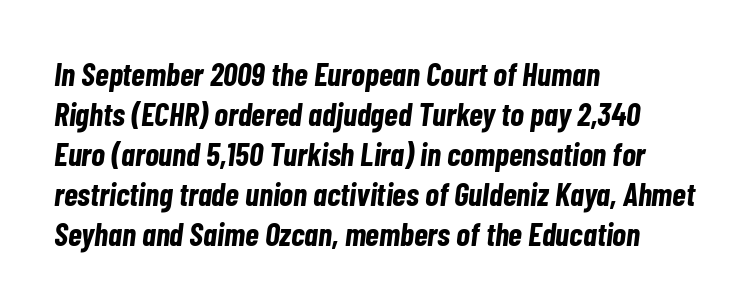
Q: Is the text bold? A: Yes.
Q: Is the text italic (slanted)? A: Yes, it leans right by about 7 degrees.
Q: Is the text underlined? A: No.
Q: How is the paragraph aligned? A: Left-aligned.
Q: Is the spacing between letters normal or unusually wide? A: Normal.
Q: Is the spacing between lines tight, normal or loose? A: Normal.
Q: Width (condensed, normal, or wide)? A: Condensed.
Q: Stroke contrast? A: Low.
Q: x-height? A: Medium.
Q: Monospaced? A: No.
